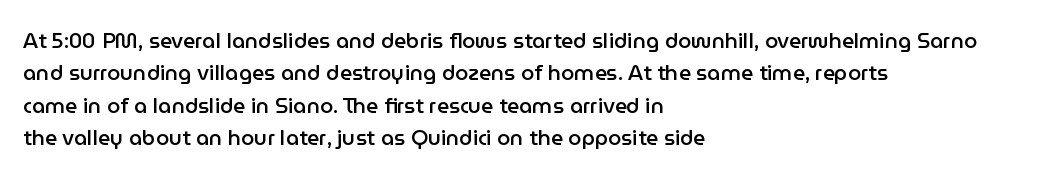
Q: Is the text bold? A: Semi-bold.
Q: Is the text italic (slanted)? A: No, it is upright.
Q: Is the text underlined? A: No.
Q: How is the paragraph aligned? A: Left-aligned.
Q: Is the spacing between letters normal or unusually wide? A: Normal.
Q: Is the spacing between lines tight, normal or loose? A: Normal.
